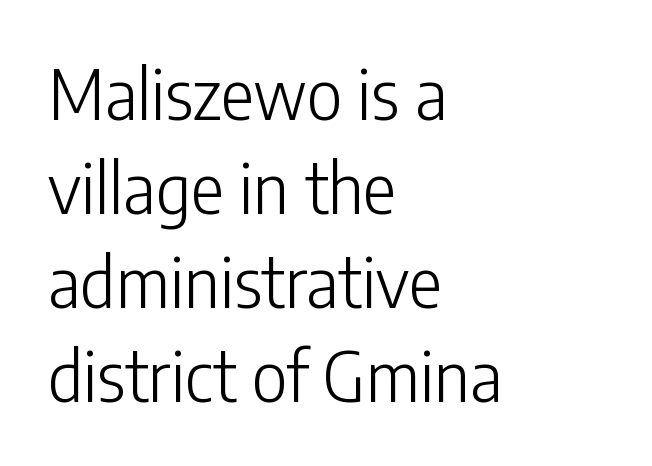
Q: Is the text bold? A: No.
Q: Is the text italic (slanted)? A: No, it is upright.
Q: Is the typeface a serif or a sans-serif typeface? A: Sans-serif.
Q: Is the text underlined? A: No.
Q: How is the paragraph aligned? A: Left-aligned.
Q: Is the spacing between letters normal or unusually wide? A: Normal.
Q: Is the spacing between lines tight, normal or loose? A: Normal.
Q: Width (condensed, normal, or wide)? A: Condensed.
Q: Stroke contrast? A: Low.
Q: x-height? A: Medium.
Q: Monospaced? A: No.
